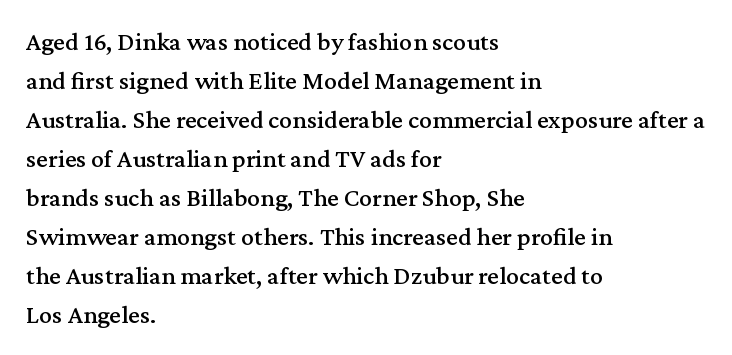
{"italic": "no", "underline": "no", "align": "left", "line_spacing": "normal", "line_spacing_ratio": 1.5, "letter_spacing": "normal", "letter_spacing_em": 0.0, "glyph_px": 26}
